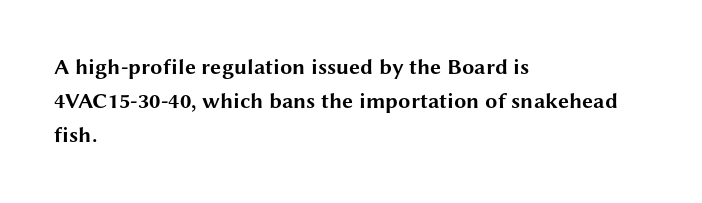
Q: Is the text bold? A: Yes.
Q: Is the text italic (slanted)? A: No, it is upright.
Q: Is the text underlined? A: No.
Q: How is the paragraph aligned? A: Left-aligned.
Q: Is the spacing between letters normal or unusually wide? A: Normal.
Q: Is the spacing between lines tight, normal or loose? A: Normal.
